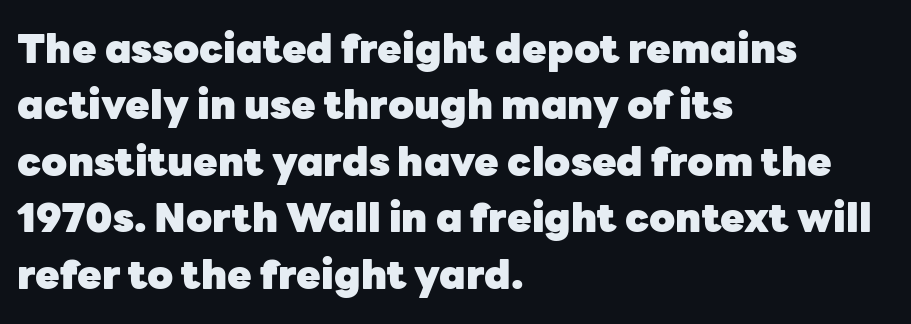
The image shows 40 px heavy sans-serif type, upright; set left-aligned, normal line spacing (1.41x), normal letter spacing, not underlined; low stroke contrast and a medium x-height.
